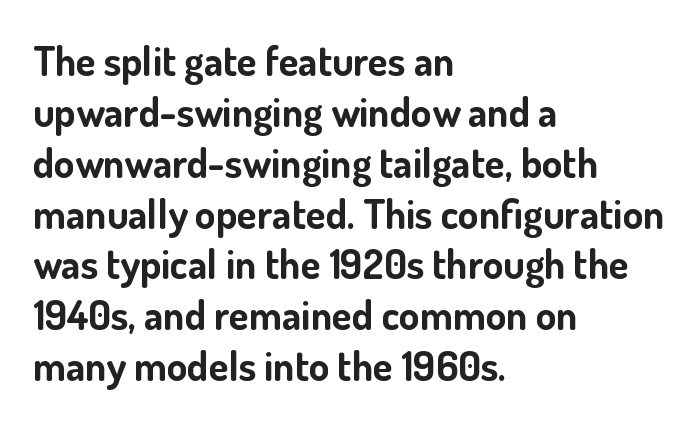
The image shows 41 px bold sans-serif type, upright; set left-aligned, line spacing 1.24x, normal letter spacing, not underlined; low stroke contrast and a small x-height.
